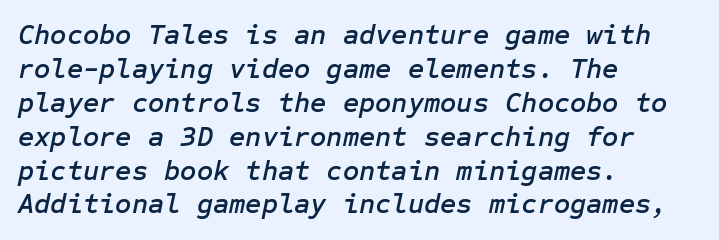
Q: Is the text italic (slanted)? A: Yes, it leans right by about 12 degrees.
Q: Is the text underlined? A: No.
Q: How is the paragraph aligned? A: Left-aligned.
Q: Is the spacing between letters normal or unusually wide? A: Normal.
Q: Width (condensed, normal, or wide)? A: Normal.
Q: Stroke contrast? A: Low.
Q: x-height? A: Medium.
